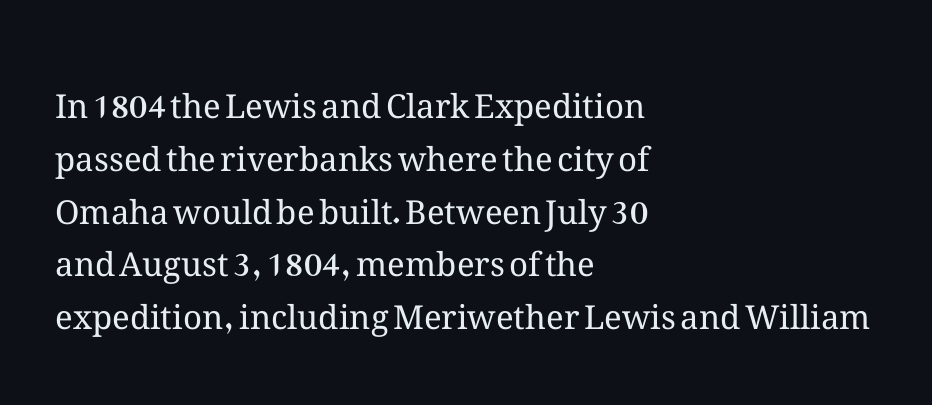
The image shows 33 px regular-weight type, upright; set left-aligned, normal line spacing (1.6x), normal letter spacing, not underlined; medium stroke contrast and a medium x-height.
